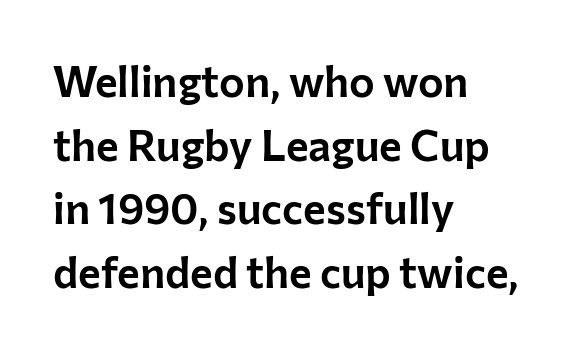
{"serif": "no", "italic": "no", "width": "normal", "stroke_contrast": "low", "x_height": "medium", "monospaced": "no", "underline": "no", "align": "left", "line_spacing": "normal", "line_spacing_ratio": 1.48, "letter_spacing": "normal", "letter_spacing_em": 0.0, "glyph_px": 43}
